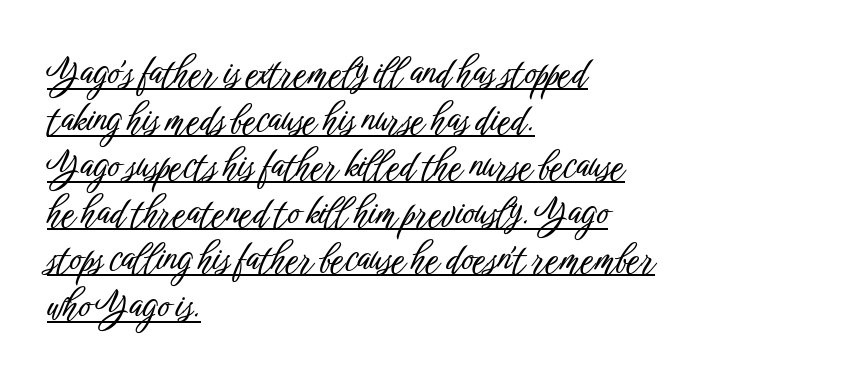
Leftover space on each line is placed entirely after the last word. Students, observe: this is what conventionally led text looks like. The glyphs in this specimen are sans serif. The tracking reads as untouched default to a designer's eye.
